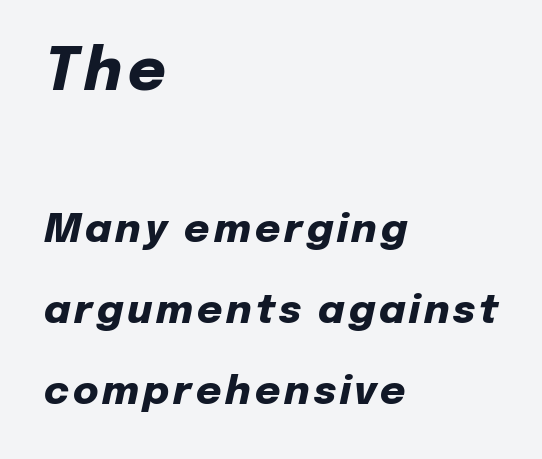
The image shows 58 px heavy type, italic (leaning right); set left-aligned, loose line spacing (2.08x), not underlined; the first (top) block is 1.49x larger; low stroke contrast and a medium x-height.
